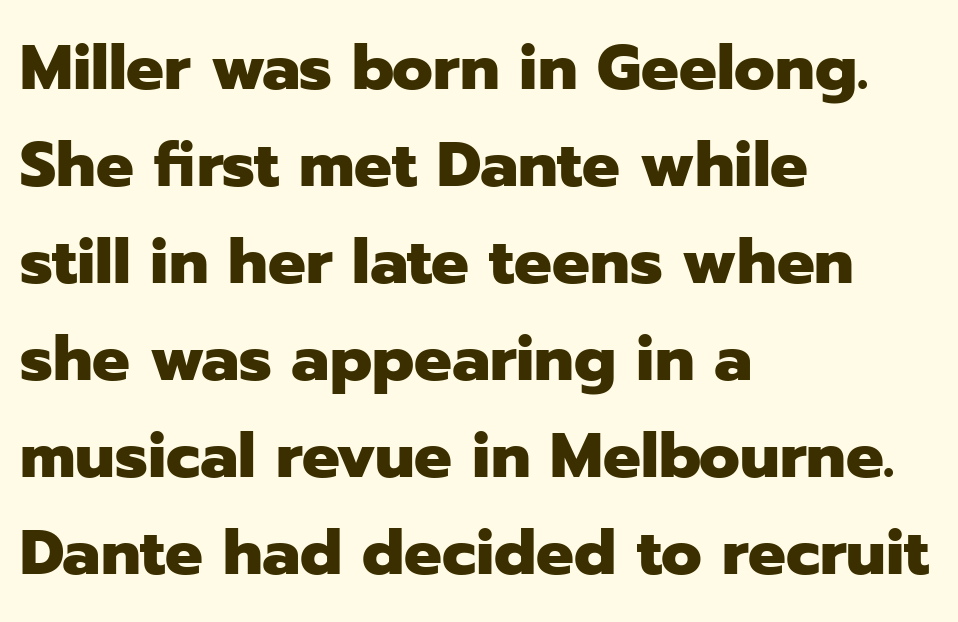
{"serif": "no", "italic": "no", "bold": "yes", "weight": "heavy", "width": "normal", "stroke_contrast": "low", "x_height": "medium", "monospaced": "no", "underline": "no", "align": "left", "line_spacing": "normal", "line_spacing_ratio": 1.54, "letter_spacing": "normal", "letter_spacing_em": 0.0, "glyph_px": 63}
